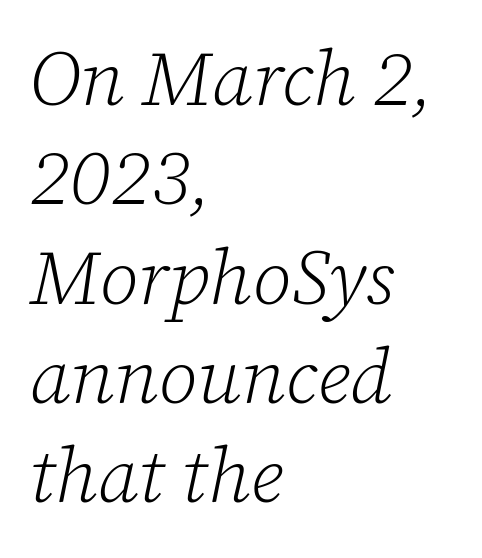
Q: Is the text bold? A: No.
Q: Is the text italic (slanted)? A: Yes, it leans right by about 12 degrees.
Q: Is the typeface a serif or a sans-serif typeface? A: Serif.
Q: Is the text underlined? A: No.
Q: How is the paragraph aligned? A: Left-aligned.
Q: Is the spacing between letters normal or unusually wide? A: Normal.
Q: Is the spacing between lines tight, normal or loose? A: Normal.
Q: Width (condensed, normal, or wide)? A: Normal.
Q: Stroke contrast? A: Low.
Q: x-height? A: Medium.
Q: Monospaced? A: No.
